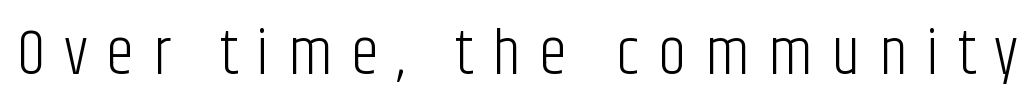
{"serif": "no", "italic": "no", "bold": "no", "weight": "light", "width": "condensed", "stroke_contrast": "low", "x_height": "large", "monospaced": "no", "underline": "no", "letter_spacing": "wide", "letter_spacing_em": 0.29, "glyph_px": 64}
